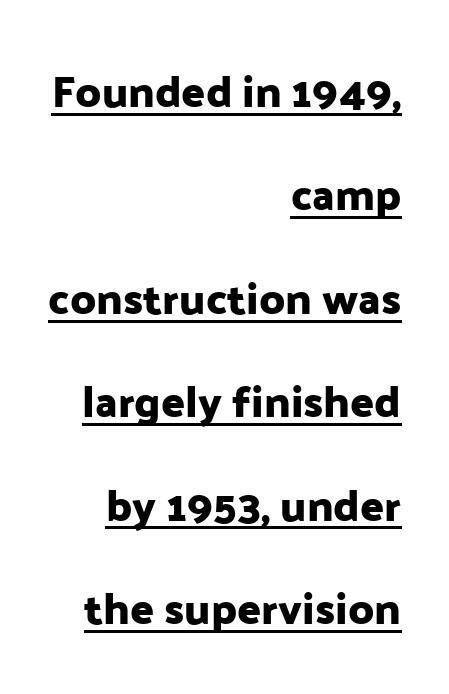
In terms of posture, this sample is upright. The characters display no serif detailing; their extremities are plain. What's the leading like? Stretched, with rows far apart. The string is rendered with underlining switched on. Do the characters align in a grid? No, the font is proportional.
